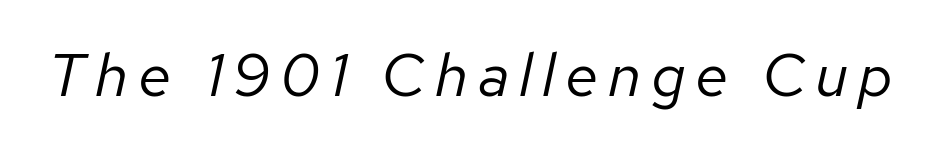
{"italic": "yes", "lean": "right", "slant_degrees": 12, "bold": "no", "weight": "regular", "width": "normal", "stroke_contrast": "low", "x_height": "medium", "monospaced": "no", "underline": "no", "glyph_px": 61}
